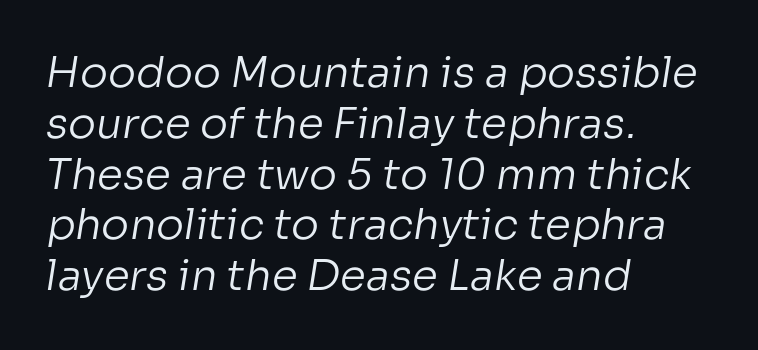
{"serif": "no", "bold": "no", "weight": "regular", "width": "normal", "stroke_contrast": "low", "x_height": "medium", "monospaced": "no", "underline": "no", "align": "left", "line_spacing_ratio": 1.21, "letter_spacing": "normal", "letter_spacing_em": 0.0, "glyph_px": 42}
